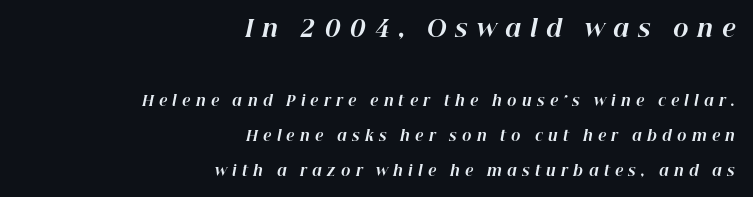
{"italic": "yes", "lean": "right", "slant_degrees": 12, "bold": "yes", "underline": "no", "align": "right", "line_spacing": "loose", "line_spacing_ratio": 2.5, "letter_spacing": "wide", "letter_spacing_em": 0.38, "larger_block": "first", "size_ratio": 1.64, "glyph_px": 23}
